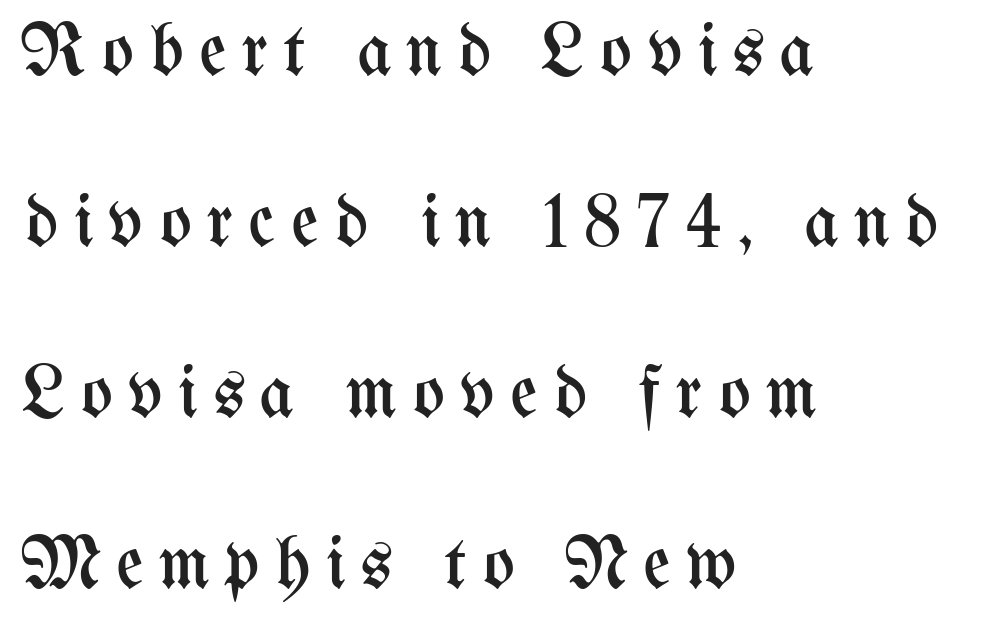
Q: Is the text bold? A: No.
Q: Is the text italic (slanted)? A: No, it is upright.
Q: Is the text underlined? A: No.
Q: How is the paragraph aligned? A: Left-aligned.
Q: Is the spacing between letters normal or unusually wide? A: Unusually wide.
Q: Is the spacing between lines tight, normal or loose? A: Loose.
Q: Width (condensed, normal, or wide)? A: Condensed.
Q: Stroke contrast? A: Medium.
Q: x-height? A: Medium.
Q: Monospaced? A: No.
